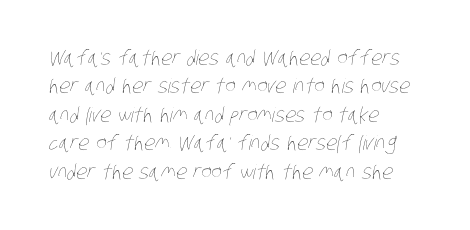
Q: Is the text bold? A: No.
Q: Is the text underlined? A: No.
Q: How is the paragraph aligned? A: Left-aligned.
Q: Is the spacing between letters normal or unusually wide? A: Normal.
Q: Is the spacing between lines tight, normal or loose? A: Normal.
